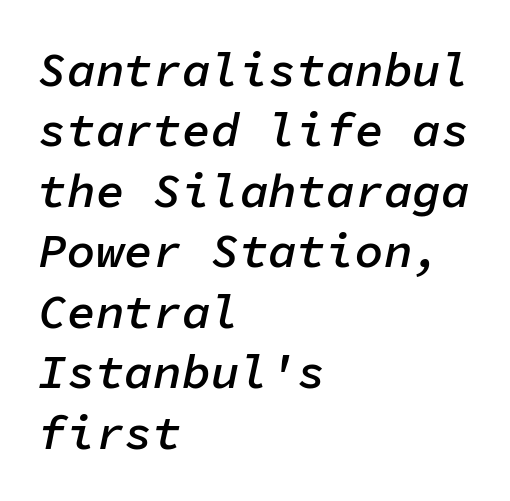
{"italic": "yes", "lean": "right", "slant_degrees": 11, "bold": "semi", "weight": "semibold", "width": "normal", "stroke_contrast": "low", "x_height": "medium", "monospaced": "yes", "underline": "no", "align": "left", "line_spacing": "normal", "line_spacing_ratio": 1.26, "letter_spacing": "normal", "letter_spacing_em": 0.0, "glyph_px": 48}
